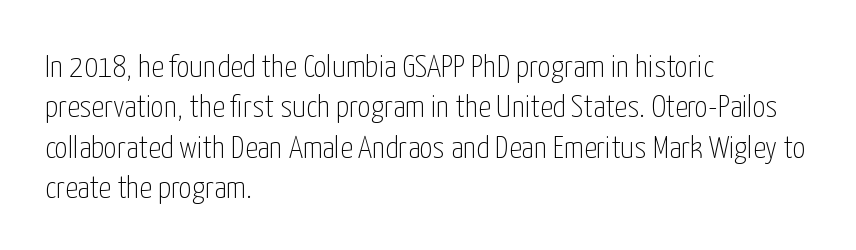
{"serif": "no", "italic": "no", "bold": "no", "weight": "thin", "width": "condensed", "stroke_contrast": "low", "x_height": "medium", "monospaced": "no", "underline": "no", "align": "left", "line_spacing": "normal", "line_spacing_ratio": 1.26, "letter_spacing": "normal", "letter_spacing_em": 0.0, "glyph_px": 32}
